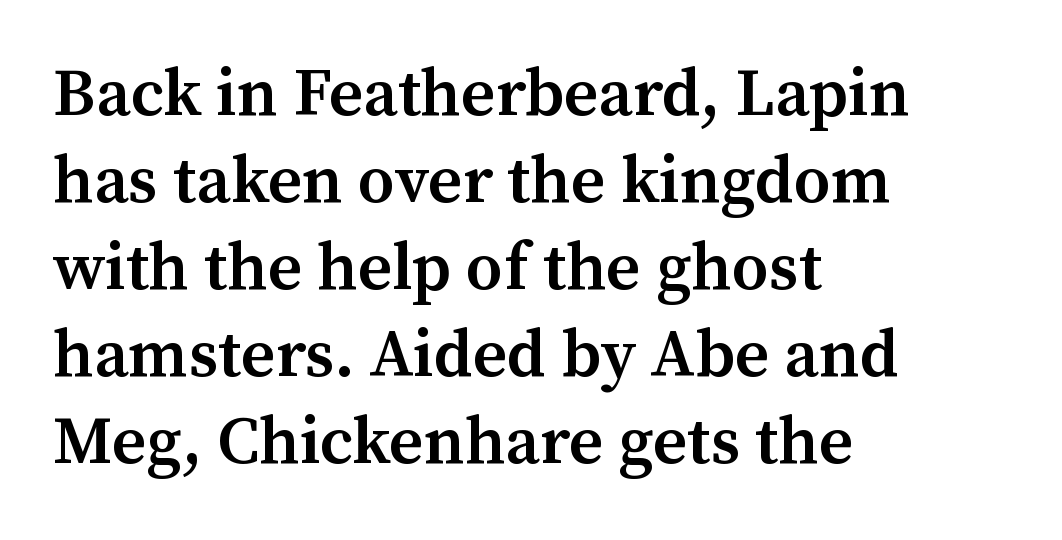
{"serif": "yes", "italic": "no", "bold": "semi", "weight": "semibold", "width": "normal", "stroke_contrast": "medium", "x_height": "medium", "monospaced": "no", "underline": "no", "align": "left", "line_spacing": "normal", "line_spacing_ratio": 1.3, "letter_spacing": "normal", "letter_spacing_em": 0.0, "glyph_px": 67}
